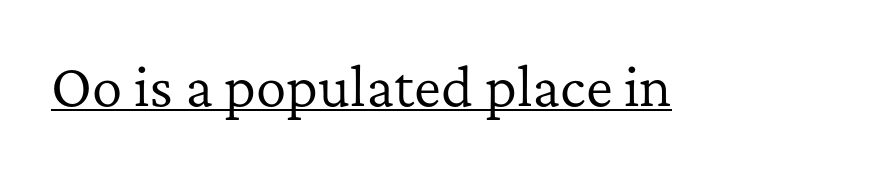
Q: Is the text bold? A: No.
Q: Is the text italic (slanted)? A: No, it is upright.
Q: Is the typeface a serif or a sans-serif typeface? A: Serif.
Q: Is the text underlined? A: Yes.
Q: Is the spacing between letters normal or unusually wide? A: Normal.
Q: Width (condensed, normal, or wide)? A: Normal.
Q: Stroke contrast? A: Low.
Q: x-height? A: Medium.
Q: Monospaced? A: No.
